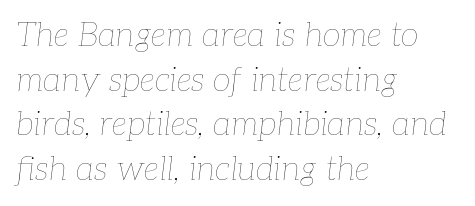
The image shows 33 px thin type, italic (leaning right); set left-aligned, normal line spacing (1.35x), normal letter spacing, not underlined; low stroke contrast and a medium x-height.
